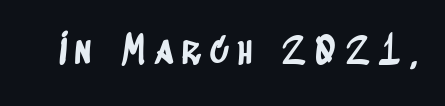
The image shows 39 px condensed sans-serif type; set unusually wide letter spacing (+0.22 em), not underlined; low stroke contrast and a large x-height.
